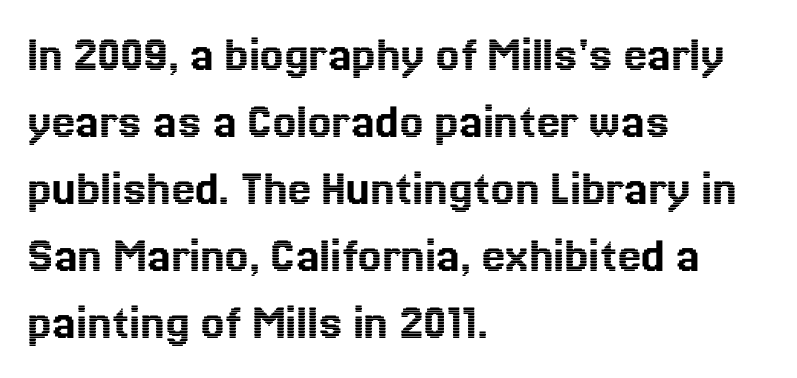
Layout note: lines flush left. A typesetter would mark this as roman, not italic. Do the characters align in a grid? No, the font is proportional. The type is set solid horizontally, with unmodified tracking.
